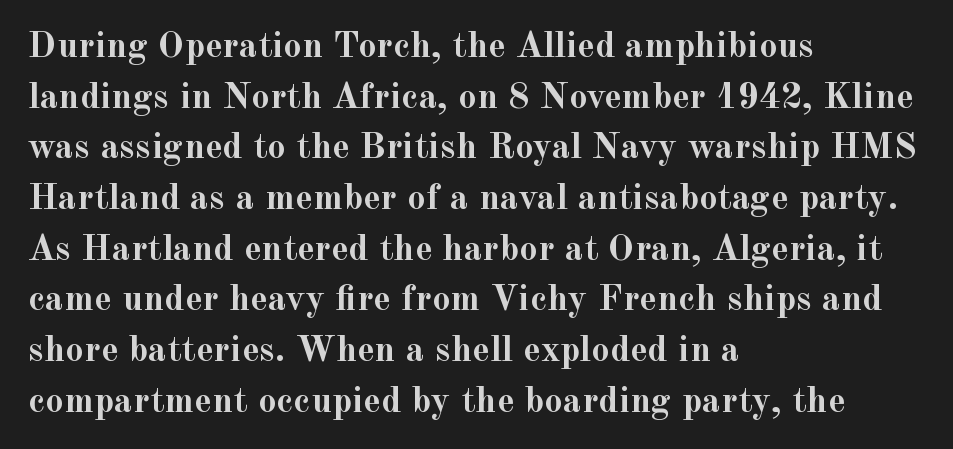
Q: Is the text bold? A: Yes.
Q: Is the text italic (slanted)? A: No, it is upright.
Q: Is the typeface a serif or a sans-serif typeface? A: Serif.
Q: Is the text underlined? A: No.
Q: How is the paragraph aligned? A: Left-aligned.
Q: Is the spacing between letters normal or unusually wide? A: Normal.
Q: Is the spacing between lines tight, normal or loose? A: Normal.
Q: Width (condensed, normal, or wide)? A: Normal.
Q: x-height? A: Small.
Q: Monospaced? A: No.
